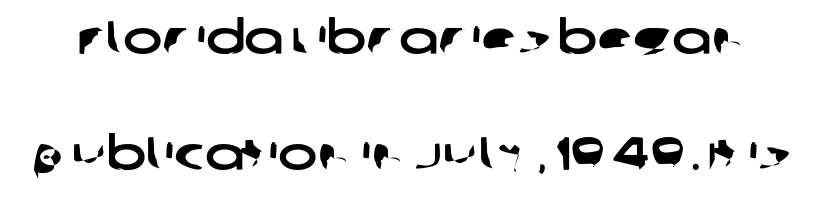
The image shows 47 px wide sans-serif type; set loose line spacing (2.46x), normal letter spacing, not underlined; low stroke contrast and a large x-height.
